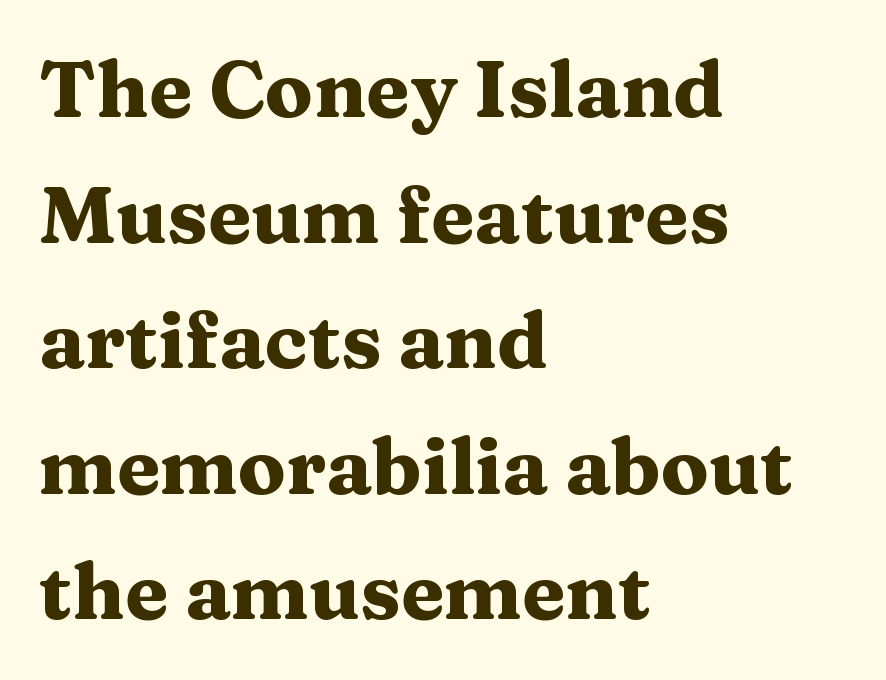
Q: Is the text bold? A: Yes.
Q: Is the text italic (slanted)? A: No, it is upright.
Q: Is the typeface a serif or a sans-serif typeface? A: Serif.
Q: Is the text underlined? A: No.
Q: How is the paragraph aligned? A: Left-aligned.
Q: Is the spacing between letters normal or unusually wide? A: Normal.
Q: Is the spacing between lines tight, normal or loose? A: Normal.
Q: Width (condensed, normal, or wide)? A: Wide.
Q: Stroke contrast? A: Medium.
Q: x-height? A: Medium.
Q: Monospaced? A: No.
